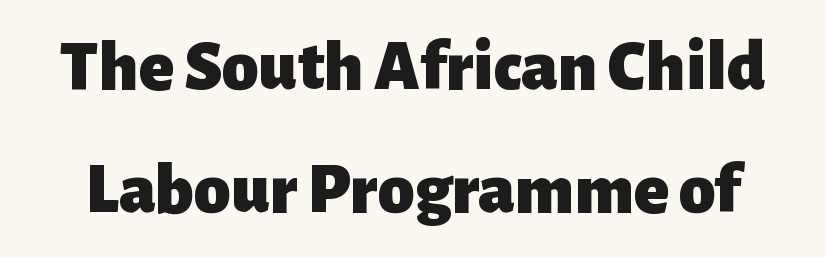
Regarding leading, the lines here are spaced in the standard way. Each letter keeps its own natural width here, so spacing adapts to shape. Any mark beneath the type? The region is blank. Characters follow at the spacing the type designer built in. A sans-serif font was chosen for this passage. Designer's note — italics off, roman on.
